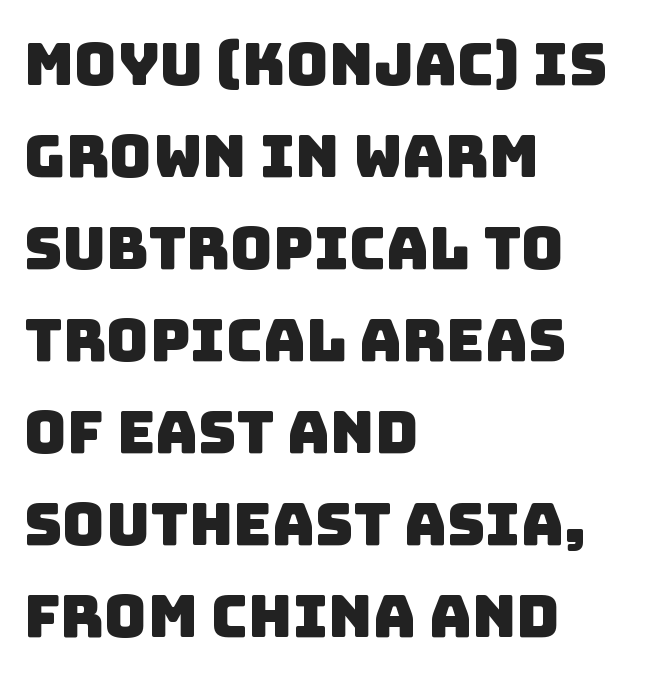
The image shows 59 px sans-serif type; set left-aligned, normal line spacing (1.56x), normal letter spacing, not underlined; low stroke contrast and a large x-height.
